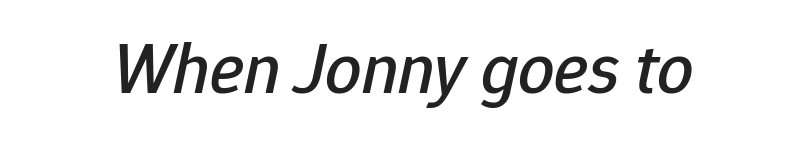
The image shows 72 px text type, italic (leaning right); set normal letter spacing, not underlined; low stroke contrast and a medium x-height.
